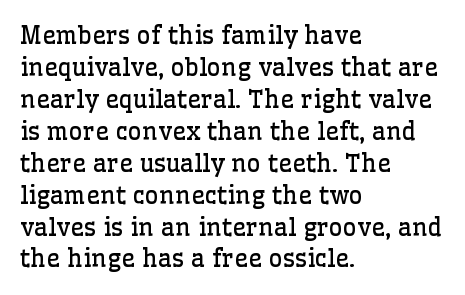
Q: Is the text bold? A: No.
Q: Is the text italic (slanted)? A: No, it is upright.
Q: Is the text underlined? A: No.
Q: How is the paragraph aligned? A: Left-aligned.
Q: Is the spacing between letters normal or unusually wide? A: Normal.
Q: Is the spacing between lines tight, normal or loose? A: Normal.
